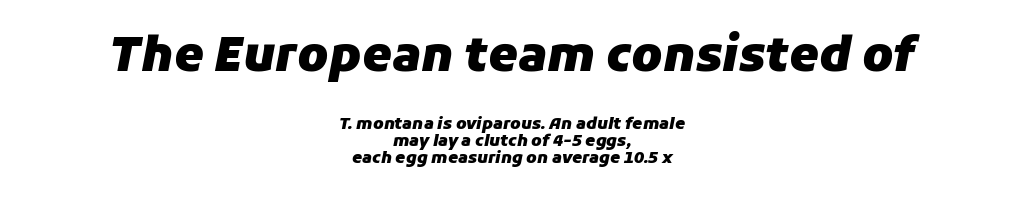
Each letter keeps its own natural width here, so spacing adapts to shape. These lines keep a tight, regular rhythm from letter to letter. Line spacing here is tight. Its strokes are broad and dark, the hallmark of bold type. In CSS terms this would be text-align: center.
